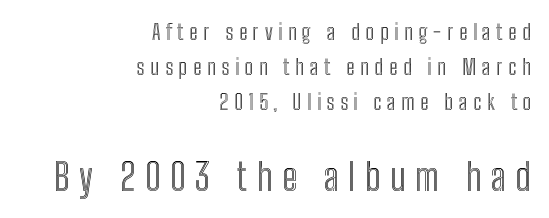
The image shows 38 px condensed type, upright; set right-aligned, normal line spacing (1.58x), unusually wide letter spacing (+0.25 em), not underlined; the second (bottom) block is 1.73x larger; a medium x-height.
